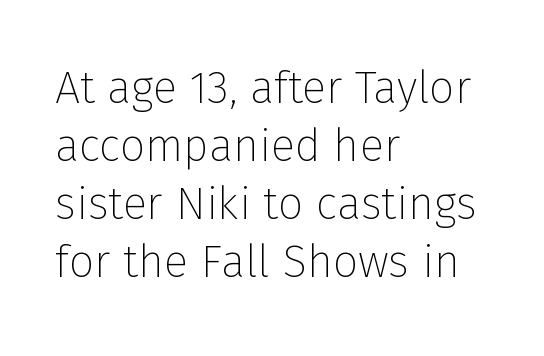
{"serif": "no", "italic": "no", "bold": "no", "weight": "thin", "width": "normal", "stroke_contrast": "low", "x_height": "medium", "monospaced": "no", "underline": "no", "align": "left", "line_spacing": "normal", "line_spacing_ratio": 1.29, "letter_spacing": "normal", "letter_spacing_em": 0.0, "glyph_px": 45}
